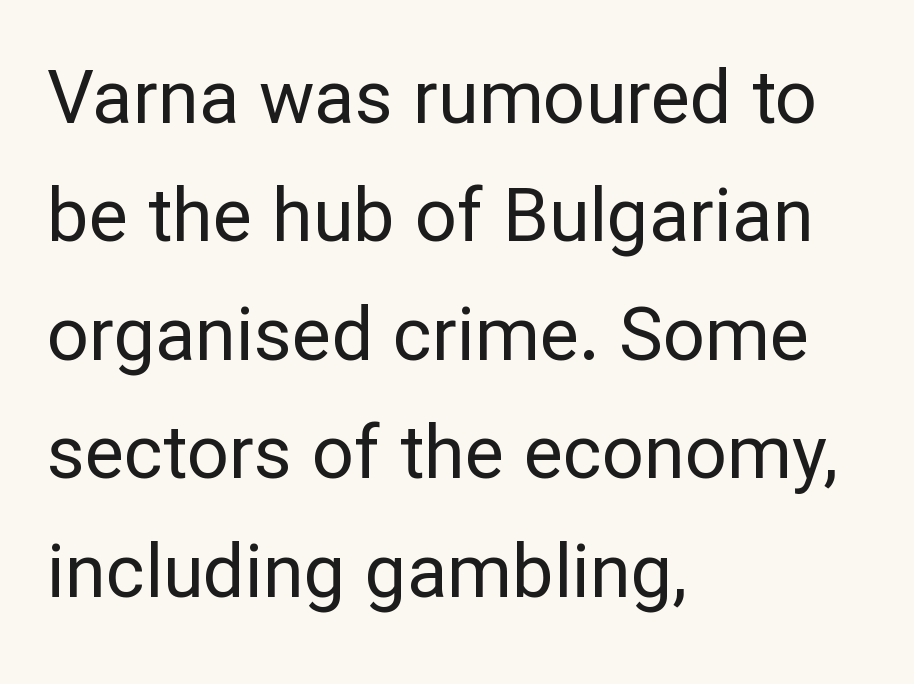
{"serif": "no", "italic": "no", "bold": "no", "weight": "regular", "width": "normal", "stroke_contrast": "low", "x_height": "medium", "monospaced": "no", "underline": "no", "align": "left", "line_spacing": "normal", "line_spacing_ratio": 1.6, "letter_spacing": "normal", "letter_spacing_em": 0.0, "glyph_px": 74}
